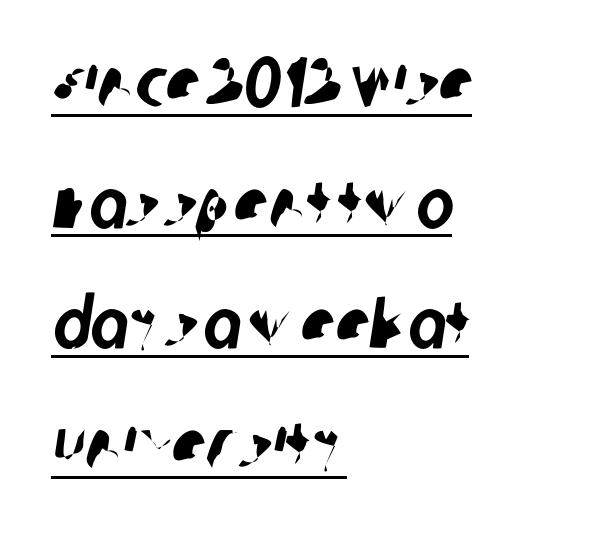
These lines keep a tight, regular rhythm from letter to letter. Each line starts at the same left margin while the right side varies. The rendering uses the underline text-decoration. No feet cap the strokes, marking this as sans-serif type. Each letter keeps its own natural width here, so spacing adapts to shape. Summary of vertical rhythm: regular, with standard interline spacing.
